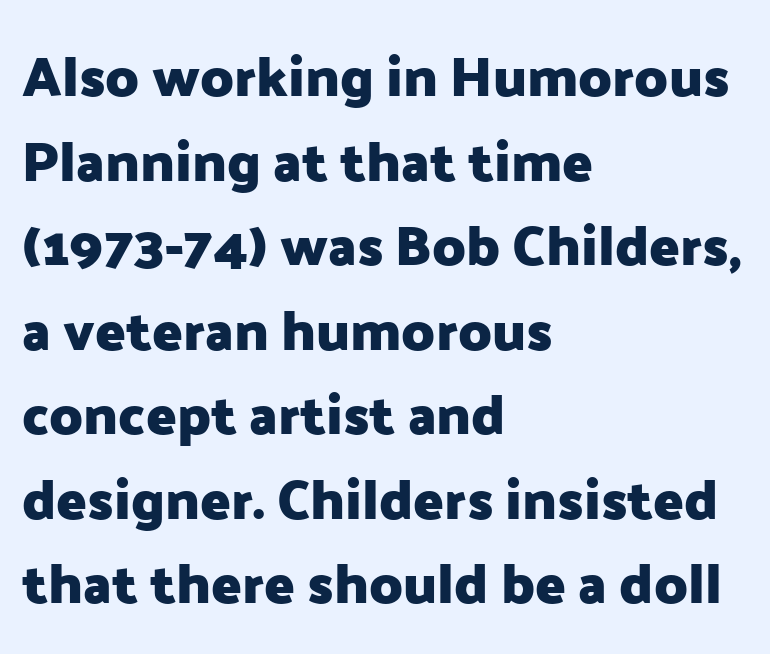
{"serif": "no", "italic": "no", "bold": "yes", "weight": "heavy", "width": "normal", "stroke_contrast": "low", "x_height": "medium", "monospaced": "no", "underline": "no", "align": "left", "line_spacing": "normal", "line_spacing_ratio": 1.51, "letter_spacing": "normal", "letter_spacing_em": 0.0, "glyph_px": 56}
